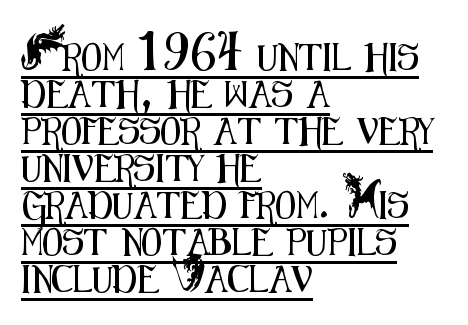
Q: Is the text italic (slanted)? A: No, it is upright.
Q: Is the text underlined? A: Yes.
Q: How is the paragraph aligned? A: Left-aligned.
Q: Is the spacing between letters normal or unusually wide? A: Normal.
Q: Is the spacing between lines tight, normal or loose? A: Normal.
